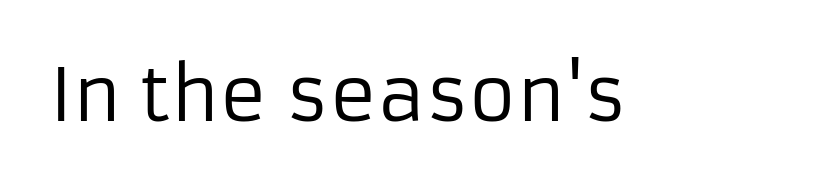
Notice how the stems are strictly vertical — no italics here. There is no visible air inserted between adjacent glyphs. Look at the bottom of the vertical strokes: they stop flat, with no serifs. The font is comparable to plain body text, perhaps lighter. Anything drawn beneath the words? Only blank space.
